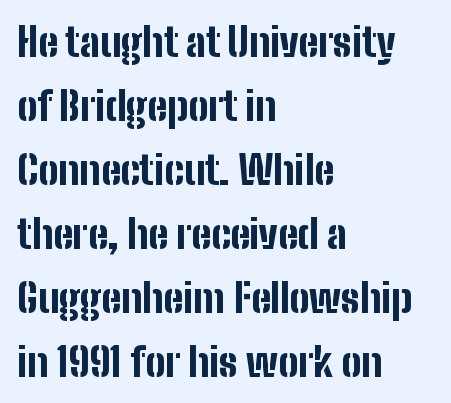
Q: Is the text bold? A: Yes.
Q: Is the text italic (slanted)? A: No, it is upright.
Q: Is the typeface a serif or a sans-serif typeface? A: Sans-serif.
Q: Is the text underlined? A: No.
Q: How is the paragraph aligned? A: Left-aligned.
Q: Is the spacing between letters normal or unusually wide? A: Normal.
Q: Is the spacing between lines tight, normal or loose? A: Normal.
Q: Width (condensed, normal, or wide)? A: Condensed.
Q: Stroke contrast? A: Low.
Q: x-height? A: Medium.
Q: Monospaced? A: No.
